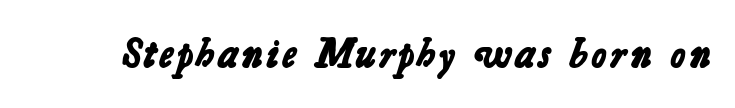
How are the letters spaced? Ordinarily, with no added tracking. Plain, unruled lines of type. Proportional: the letters do not fall into vertical columns. The font is running at its bold setting. Grotesque or geometric, the face here clearly has no serifs.
